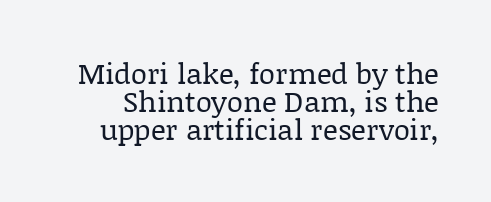
Q: Is the text bold? A: No.
Q: Is the text italic (slanted)? A: No, it is upright.
Q: Is the typeface a serif or a sans-serif typeface? A: Serif.
Q: Is the text underlined? A: No.
Q: Is the spacing between letters normal or unusually wide? A: Normal.
Q: Is the spacing between lines tight, normal or loose? A: Tight.
Q: Width (condensed, normal, or wide)? A: Normal.
Q: Stroke contrast? A: Low.
Q: x-height? A: Large.
Q: Monospaced? A: No.
